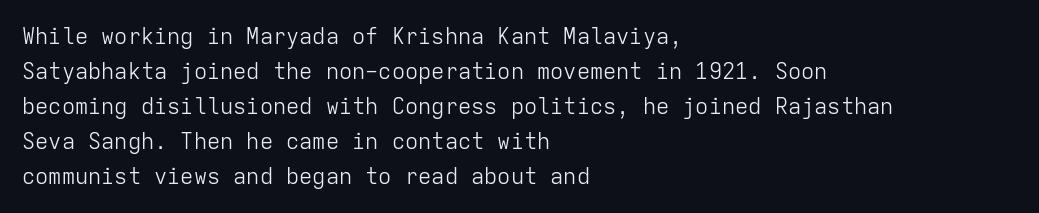
The image shows 22 px text type, upright; set left-aligned, normal line spacing (1.59x), normal letter spacing, not underlined.
